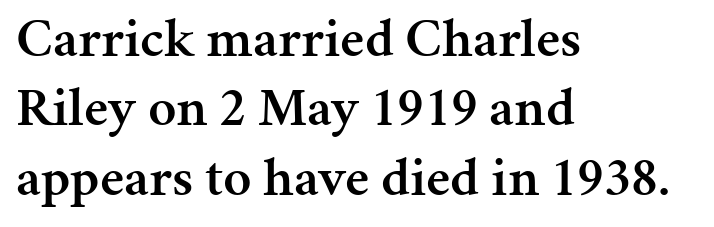
Q: Is the text bold? A: Semi-bold.
Q: Is the text italic (slanted)? A: No, it is upright.
Q: Is the typeface a serif or a sans-serif typeface? A: Serif.
Q: Is the text underlined? A: No.
Q: How is the paragraph aligned? A: Left-aligned.
Q: Is the spacing between letters normal or unusually wide? A: Normal.
Q: Is the spacing between lines tight, normal or loose? A: Normal.
Q: Width (condensed, normal, or wide)? A: Normal.
Q: Stroke contrast? A: Medium.
Q: x-height? A: Medium.
Q: Monospaced? A: No.
